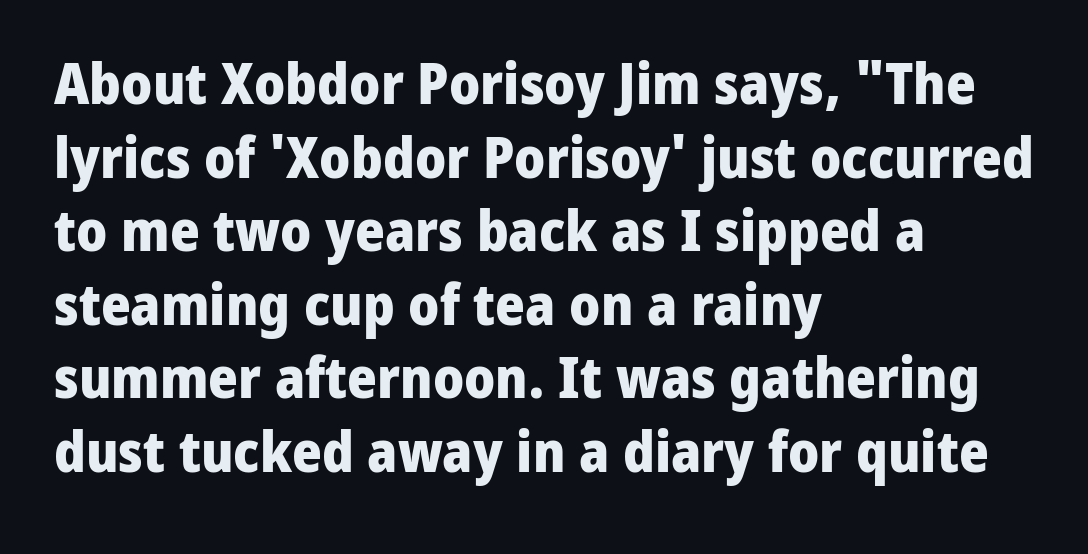
{"serif": "no", "italic": "no", "bold": "yes", "weight": "heavy", "width": "normal", "stroke_contrast": "low", "x_height": "medium", "monospaced": "no", "underline": "no", "align": "left", "line_spacing": "normal", "line_spacing_ratio": 1.29, "letter_spacing": "normal", "letter_spacing_em": 0.0, "glyph_px": 57}
